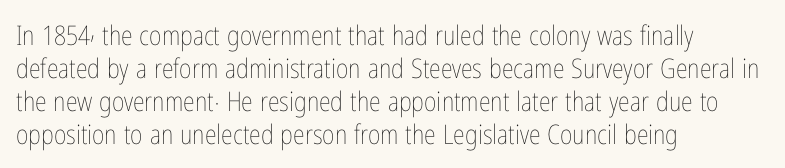
Q: Is the text bold? A: No.
Q: Is the text italic (slanted)? A: No, it is upright.
Q: Is the text underlined? A: No.
Q: How is the paragraph aligned? A: Left-aligned.
Q: Is the spacing between letters normal or unusually wide? A: Normal.
